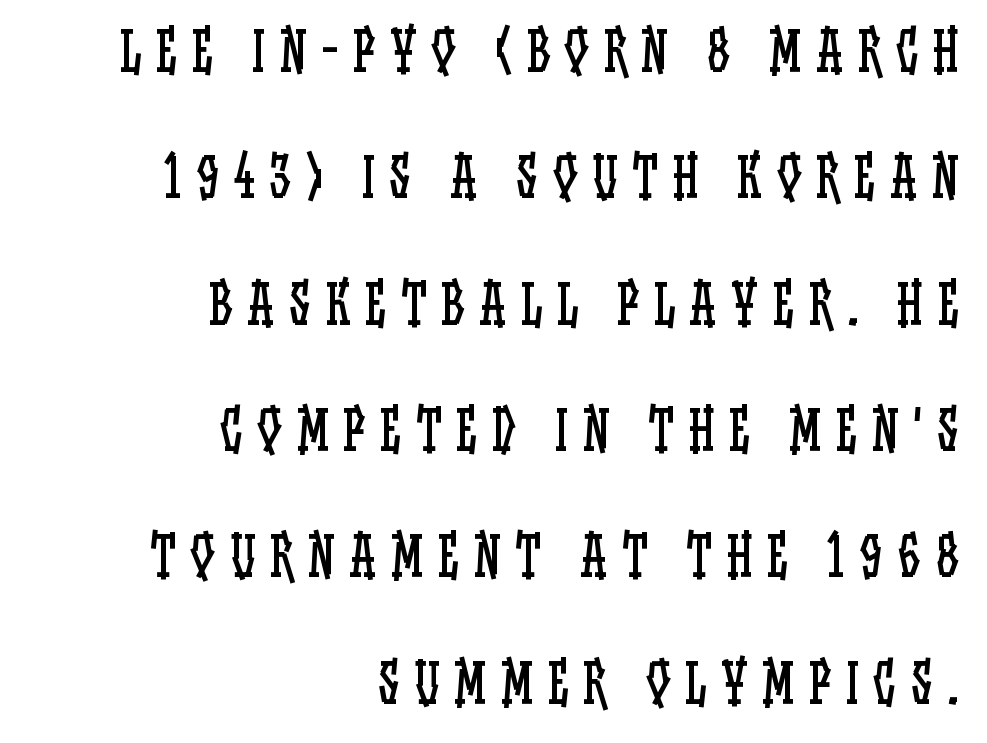
The image shows 54 px regular-weight, condensed type, upright; set right-aligned, loose line spacing (2.34x), unusually wide letter spacing (+0.27 em), not underlined; low stroke contrast and a large x-height.
